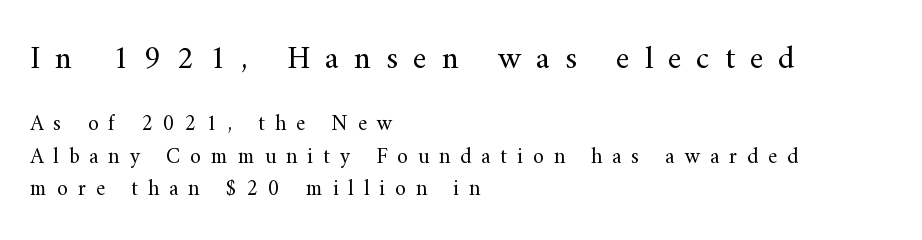
{"serif": "yes", "italic": "no", "bold": "no", "weight": "regular", "width": "normal", "stroke_contrast": "medium", "x_height": "small", "monospaced": "no", "underline": "no", "align": "left", "line_spacing": "normal", "line_spacing_ratio": 1.48, "letter_spacing": "wide", "letter_spacing_em": 0.45, "larger_block": "first", "size_ratio": 1.5, "glyph_px": 33}
